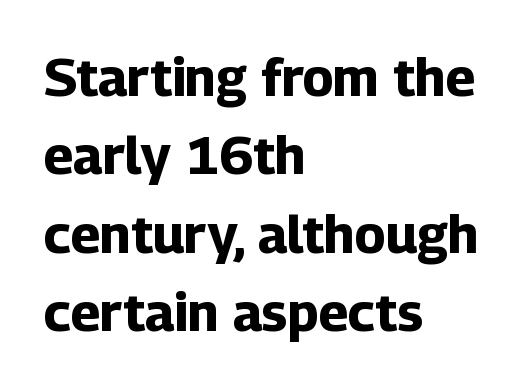
Note the varied advance widths — an 'i' is clearly narrower than an 'm'. The letters stand straight up with perfectly vertical stems. Short note: letters normally spaced. The rendering uses a moderate line-height, typical for paragraphs.
